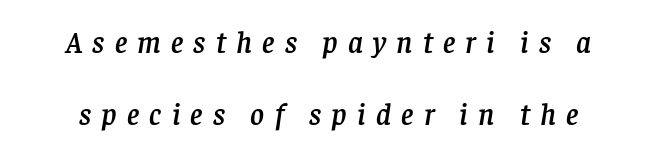
Glyph-to-glyph distance is far greater than everyday printed text. The rendering applies a slant to the glyphs. The rendering shows small feet on the letterforms — a serif design. Varying glyph widths throughout — classic text-font behaviour. Plain, unruled lines of type.
